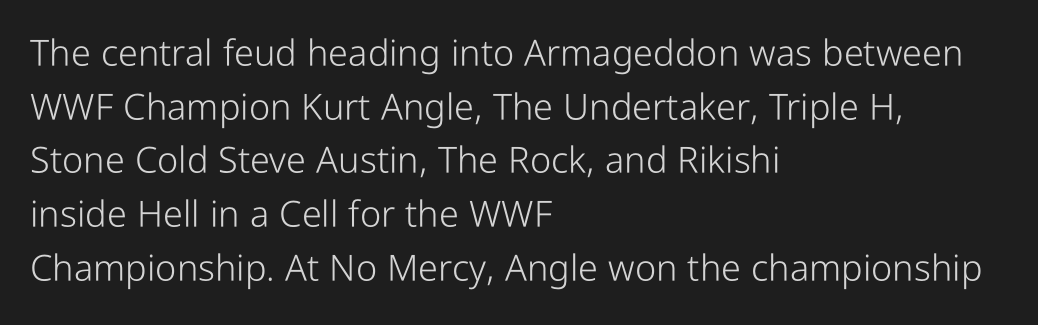
The image shows 36 px light, condensed sans-serif type, upright; set left-aligned, normal line spacing (1.49x), normal letter spacing, not underlined; low stroke contrast and a medium x-height.
